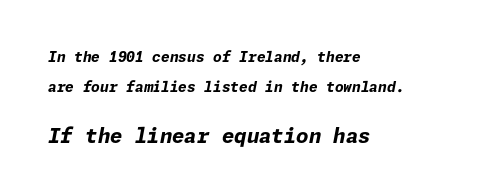
Q: Is the text bold? A: Yes.
Q: Is the text italic (slanted)? A: Yes, it leans right by about 11 degrees.
Q: Is the text underlined? A: No.
Q: How is the paragraph aligned? A: Left-aligned.
Q: Is the spacing between letters normal or unusually wide? A: Normal.
Q: Is the spacing between lines tight, normal or loose? A: Loose.
Q: Which block of text is set in a larger size, the first (top) or the second (bottom)? A: The second (bottom) one.
